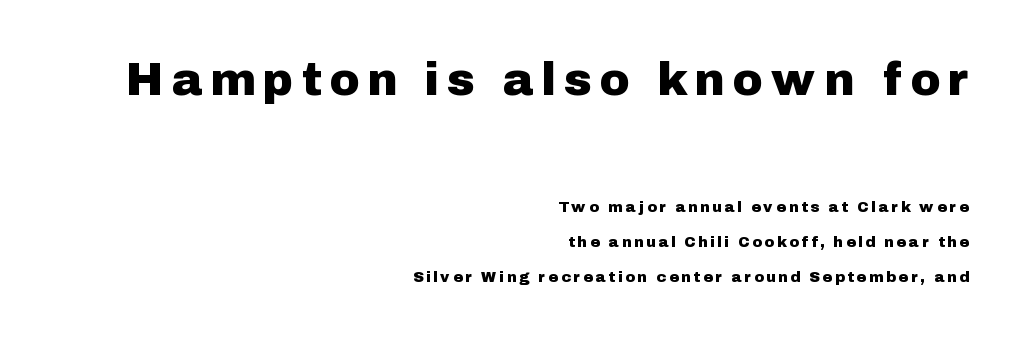
The image shows 46 px sans-serif type, upright; set right-aligned, loose line spacing (2.33x), unusually wide letter spacing (+0.23 em), not underlined; the first (top) block is 3.07x larger; low stroke contrast and a medium x-height.
